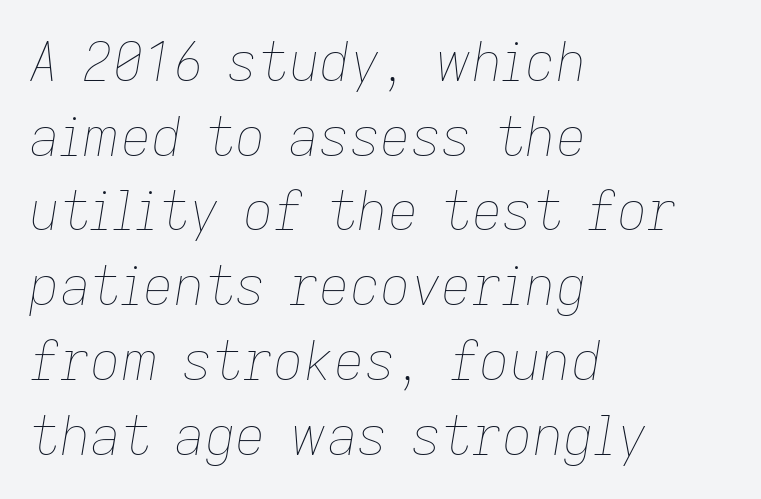
{"italic": "yes", "lean": "right", "slant_degrees": 9, "bold": "no", "weight": "thin", "width": "normal", "stroke_contrast": "low", "x_height": "medium", "monospaced": "no", "underline": "no", "align": "left", "line_spacing": "normal", "line_spacing_ratio": 1.41, "letter_spacing": "normal", "letter_spacing_em": 0.0, "glyph_px": 53}
